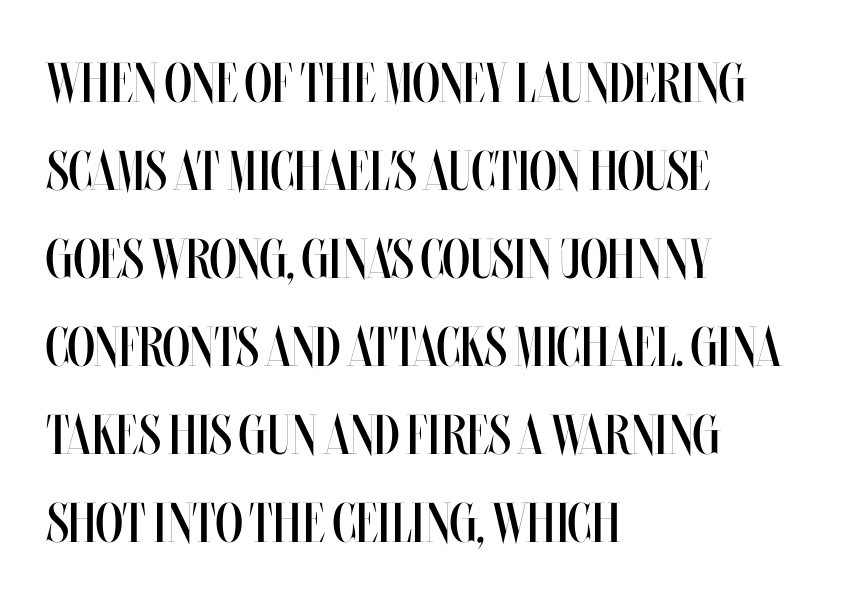
Q: Is the text bold? A: No.
Q: Is the text italic (slanted)? A: No, it is upright.
Q: Is the text underlined? A: No.
Q: How is the paragraph aligned? A: Left-aligned.
Q: Is the spacing between letters normal or unusually wide? A: Normal.
Q: Is the spacing between lines tight, normal or loose? A: Normal.
Q: Width (condensed, normal, or wide)? A: Condensed.
Q: Stroke contrast? A: Medium.
Q: x-height? A: Large.
Q: Monospaced? A: No.
